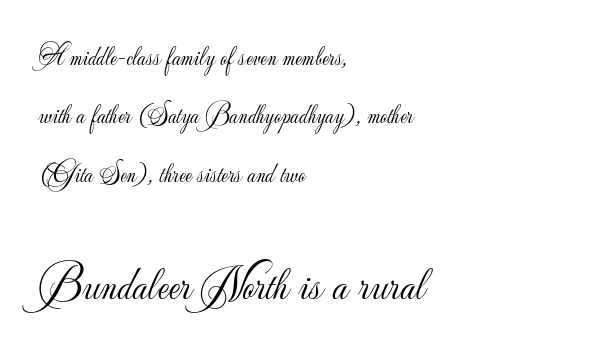
The image shows 48 px light sans-serif type; set left-aligned, loose line spacing (2.16x), normal letter spacing, not underlined; the second (bottom) block is 1.78x larger; low stroke contrast and a small x-height.
